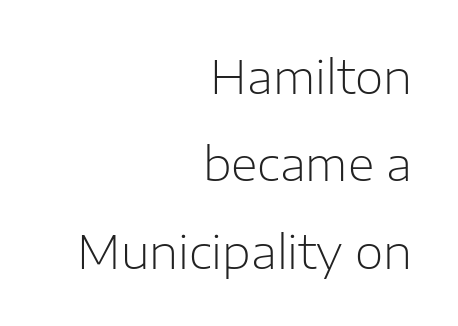
This sample has the flowing, uneven cadence of proportional lettering. Here the glyphs are tracked normally, forming tight word shapes. Unlike a traditional serif, this face leaves its strokes unadorned. The cut favours lightness, reaching ordinary text weight at its darkest.
